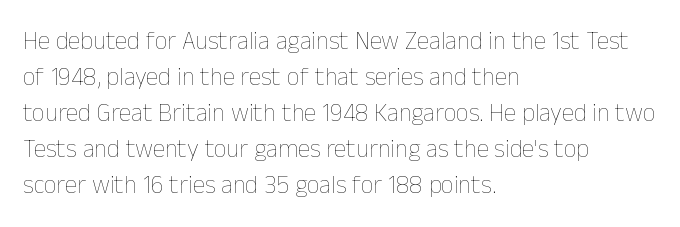
Q: Is the text bold? A: No.
Q: Is the text italic (slanted)? A: No, it is upright.
Q: Is the text underlined? A: No.
Q: How is the paragraph aligned? A: Left-aligned.
Q: Is the spacing between letters normal or unusually wide? A: Normal.
Q: Is the spacing between lines tight, normal or loose? A: Normal.
